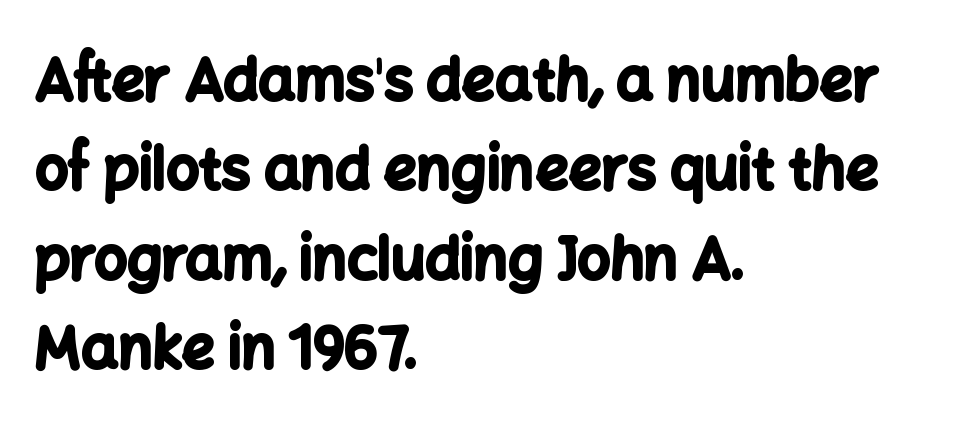
Each new line begins a customary step beneath the previous one. Compared with a centered layout, this one pins lines to the left instead. The sample has been set heavy, in full bold. Look at the tracking — it's just the regular setting, nothing added. A roman cut, with each character standing at attention. This sample has the flowing, uneven cadence of proportional lettering.
